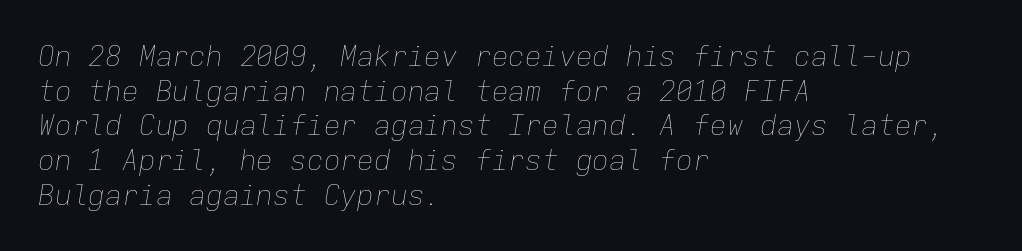
The image shows 28 px thin type, italic (leaning right), monospaced; set left-aligned, line spacing 1.24x, normal letter spacing, not underlined; low stroke contrast and a medium x-height.
